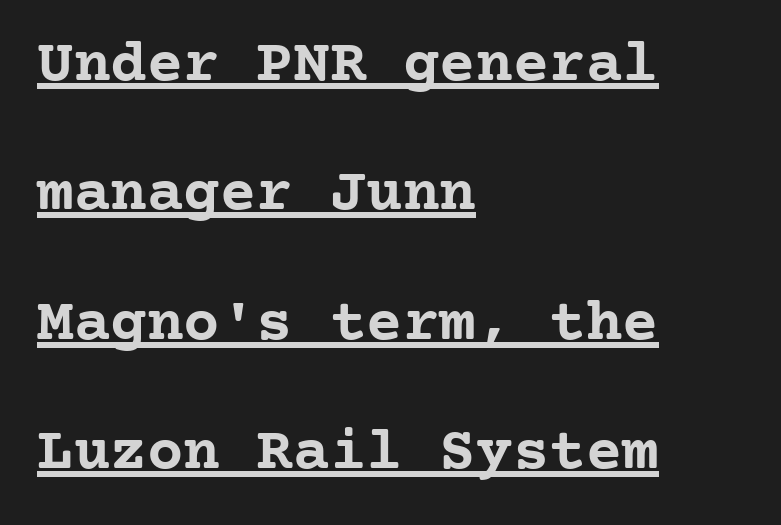
The rendered words wear a rule along their underside. When letters stand straight like this, we call the style roman or upright. How heavy is the stroke? Heavy — this is a bold. Note: serifs present on the glyphs. The face used here is monospaced, like something from a code editor. In terms of leading, this rendering errs on the spacious side.
